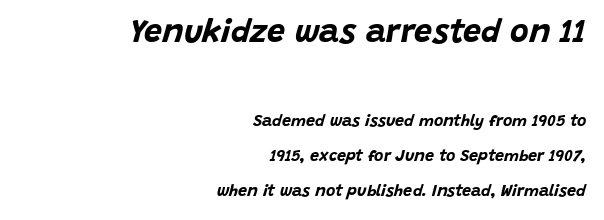
Proportional: the letters do not fall into vertical columns. Reading down the column, the eye jumps a long way to each next line. Plain, unruled lines of type. Line endings align vertically; line beginnings do not. Tracking here is standard; glyphs follow each other at the usual distance.
